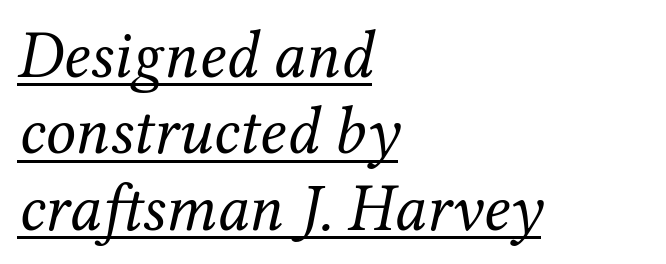
Q: Is the text bold? A: No.
Q: Is the text italic (slanted)? A: Yes, it leans right by about 12 degrees.
Q: Is the typeface a serif or a sans-serif typeface? A: Serif.
Q: Is the text underlined? A: Yes.
Q: How is the paragraph aligned? A: Left-aligned.
Q: Is the spacing between letters normal or unusually wide? A: Normal.
Q: Is the spacing between lines tight, normal or loose? A: Tight.
Q: Width (condensed, normal, or wide)? A: Normal.
Q: Stroke contrast? A: Medium.
Q: x-height? A: Medium.
Q: Monospaced? A: No.
